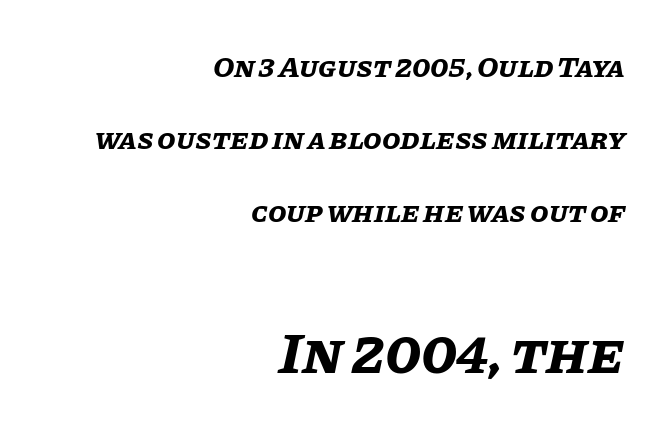
The image shows 59 px bold type, italic (leaning right); set right-aligned, loose line spacing (2.41x), normal letter spacing, not underlined; the second (bottom) block is 1.97x larger; low stroke contrast and a large x-height.
